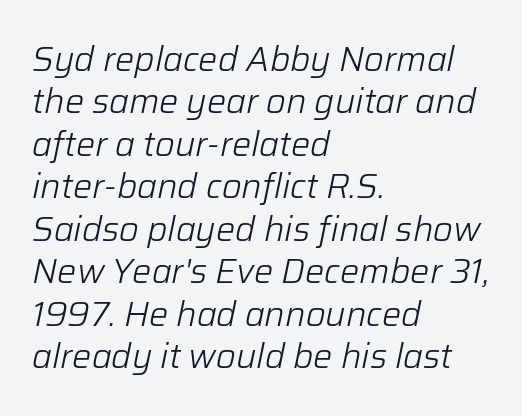
The image shows 34 px light type, italic (leaning right); set left-aligned, normal line spacing (1.25x), normal letter spacing, not underlined; low stroke contrast and a medium x-height.
